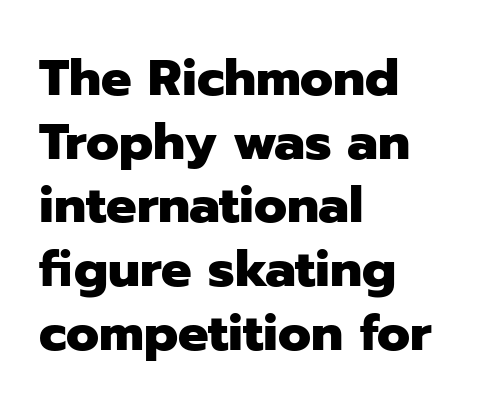
{"serif": "no", "italic": "no", "bold": "yes", "weight": "heavy", "width": "normal", "stroke_contrast": "low", "x_height": "medium", "monospaced": "no", "underline": "no", "align": "left", "line_spacing": "normal", "line_spacing_ratio": 1.25, "letter_spacing": "normal", "letter_spacing_em": 0.0, "glyph_px": 51}
